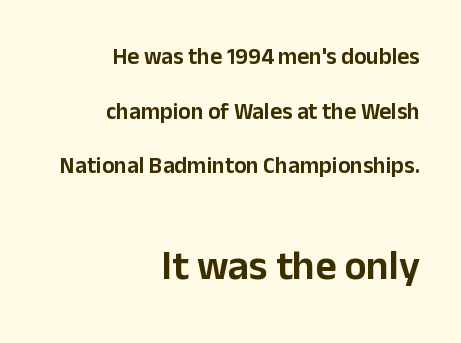
The designer dialed line spacing up above the default. A flush-right, rag-left setting is used for this passage. Short note: letters normally spaced. The later block is typeset at a bigger size than the earlier block. The baseline area is clear. Vertical strokes here are truly vertical.
